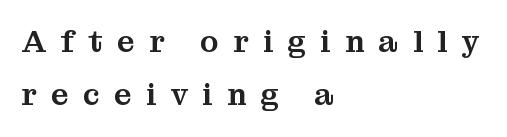
{"serif": "yes", "italic": "no", "width": "normal", "stroke_contrast": "medium", "x_height": "medium", "monospaced": "no", "underline": "no", "align": "left", "line_spacing_ratio": 1.72, "letter_spacing": "wide", "letter_spacing_em": 0.46, "glyph_px": 31}
